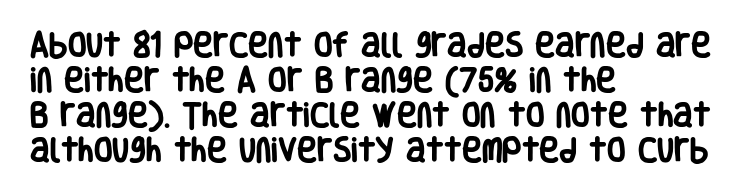
{"italic": "no", "bold": "yes", "underline": "no", "align": "left", "line_spacing": "normal", "line_spacing_ratio": 1.3, "letter_spacing": "normal", "letter_spacing_em": 0.0, "glyph_px": 27}
